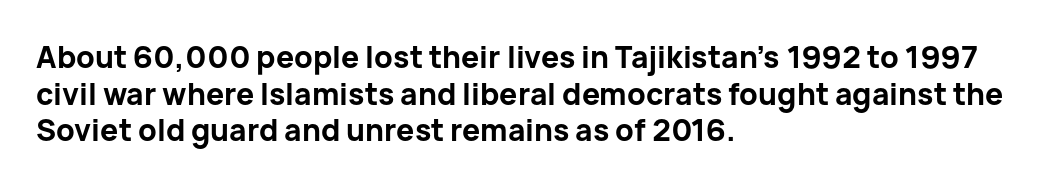
{"serif": "no", "italic": "no", "bold": "yes", "weight": "bold", "width": "normal", "stroke_contrast": "low", "x_height": "medium", "monospaced": "no", "underline": "no", "align": "left", "line_spacing_ratio": 1.22, "letter_spacing": "normal", "letter_spacing_em": 0.0, "glyph_px": 30}
